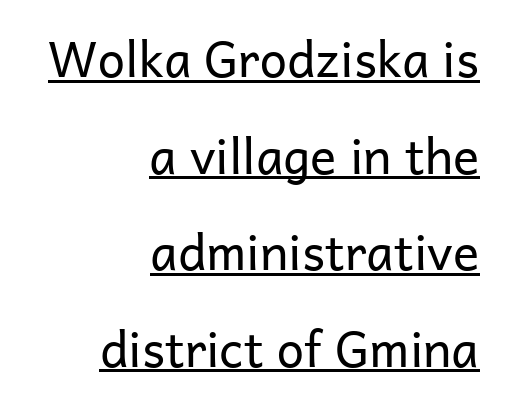
The image shows 49 px regular-weight sans-serif type, upright; set right-aligned, loose line spacing (1.97x), normal letter spacing, underlined; low stroke contrast and a medium x-height.
